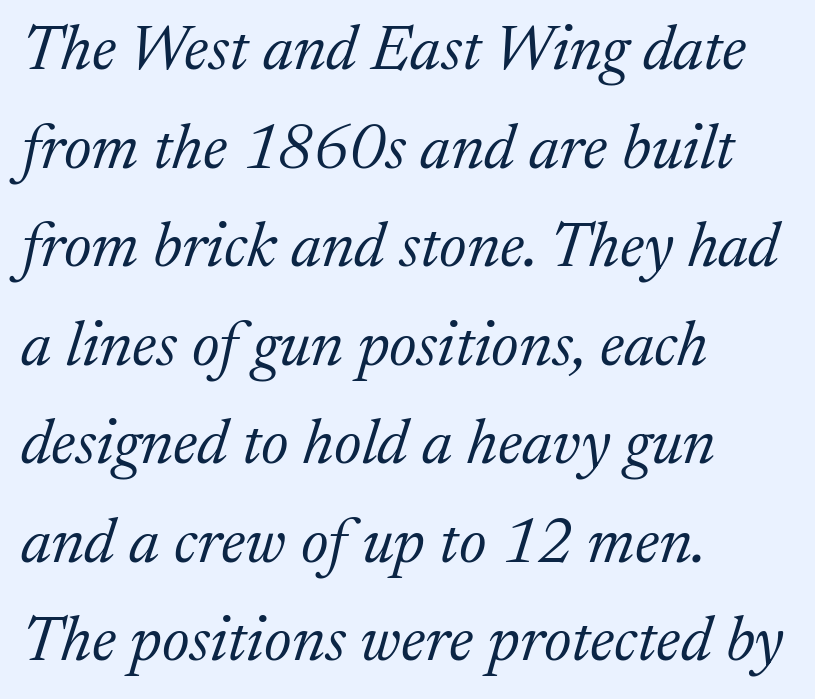
The image shows 64 px light serif type, italic (leaning right); set left-aligned, normal line spacing (1.54x), normal letter spacing, not underlined; medium stroke contrast and a medium x-height.
